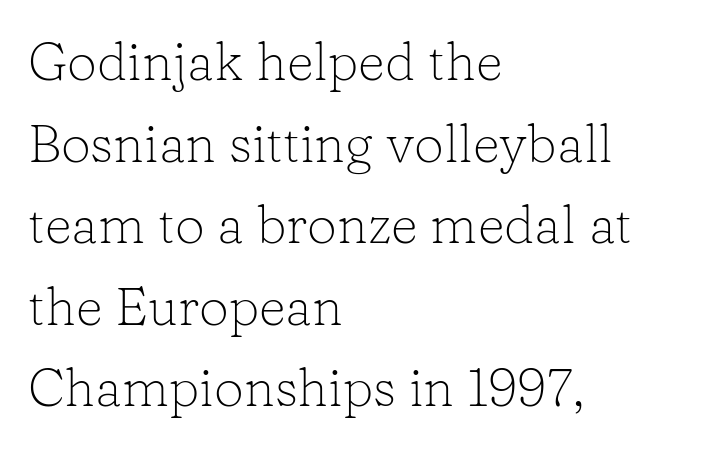
{"serif": "yes", "italic": "no", "bold": "no", "weight": "light", "width": "normal", "stroke_contrast": "low", "x_height": "medium", "monospaced": "no", "underline": "no", "align": "left", "line_spacing": "normal", "line_spacing_ratio": 1.54, "letter_spacing": "normal", "letter_spacing_em": 0.0, "glyph_px": 53}
